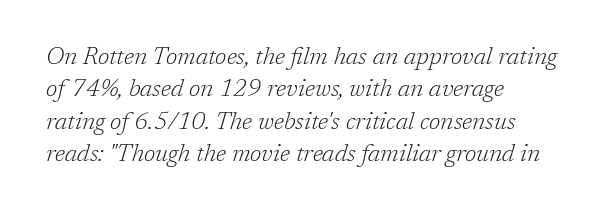
The image shows 24 px text type, italic (leaning right); set left-aligned, normal line spacing (1.35x), normal letter spacing, not underlined.
